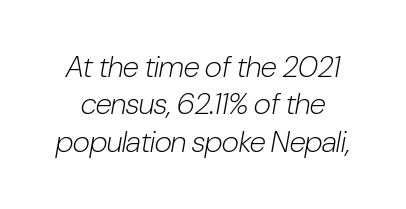
The image shows 30 px light, condensed type, italic (leaning right); set normal line spacing (1.25x), normal letter spacing, not underlined; low stroke contrast and a medium x-height.
